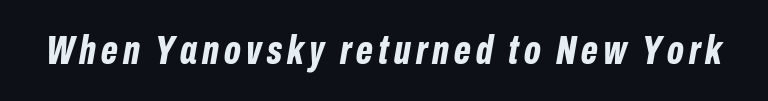
{"italic": "yes", "lean": "right", "slant_degrees": 10, "bold": "yes", "weight": "bold", "width": "condensed", "stroke_contrast": "low", "x_height": "medium", "monospaced": "no", "underline": "no", "glyph_px": 40}
